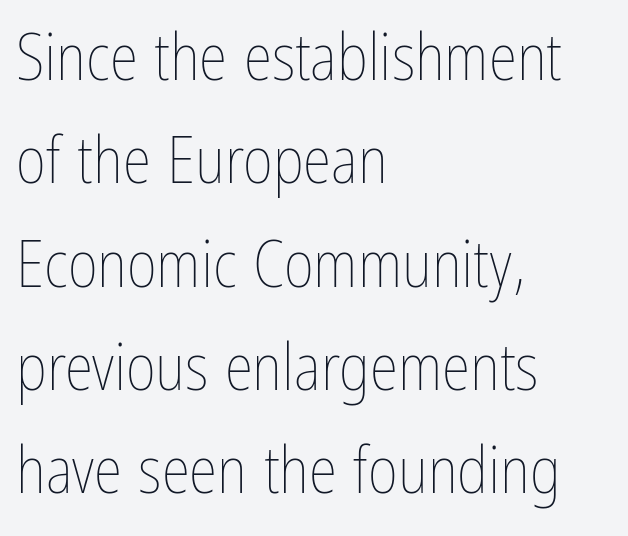
Short note: letters normally spaced. Spacing verdict: proportional, widths tailored to each character. The rendering uses a moderate line-height, typical for paragraphs. No heavy texture on the line: the type isn't bold. Line beginnings align vertically; line endings do not.
